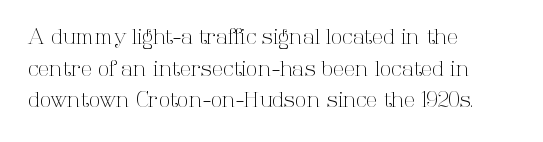
{"italic": "no", "bold": "no", "underline": "no", "align": "left", "line_spacing": "normal", "line_spacing_ratio": 1.51, "letter_spacing": "normal", "letter_spacing_em": 0.0, "glyph_px": 21}
